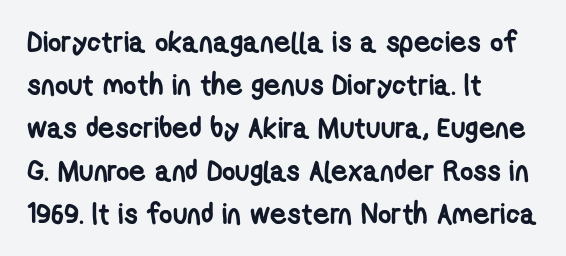
Underline: absent. Is this a sans? Yes — the strokes have no serifs. These words are printed bold, with thick strokes throughout. Successive baselines arrive at the customary interval. This sample has the flowing, uneven cadence of proportional lettering.
